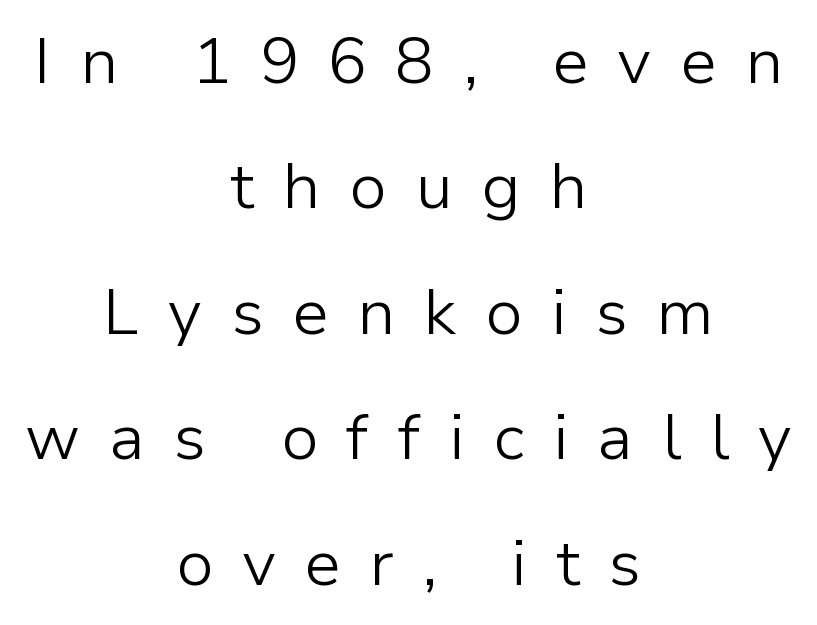
{"serif": "no", "italic": "no", "bold": "no", "weight": "light", "width": "normal", "stroke_contrast": "low", "x_height": "medium", "monospaced": "no", "underline": "no", "align": "center", "line_spacing": "loose", "line_spacing_ratio": 1.93, "letter_spacing": "wide", "letter_spacing_em": 0.44, "glyph_px": 65}
